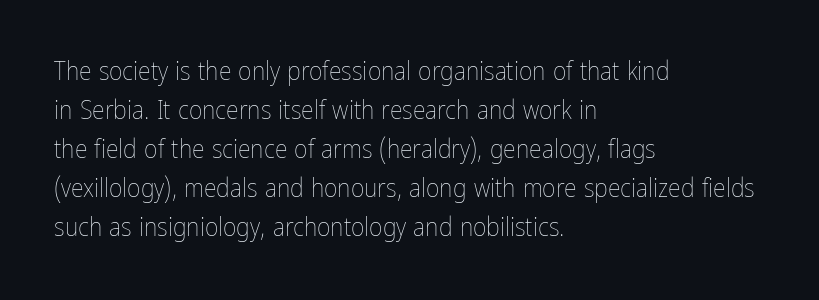
Each new line begins a customary step beneath the previous one. Students, note that the glyphs here touch the page at normal intervals. Letters rest on an invisible, unmarked baseline. Posture: upright roman.
